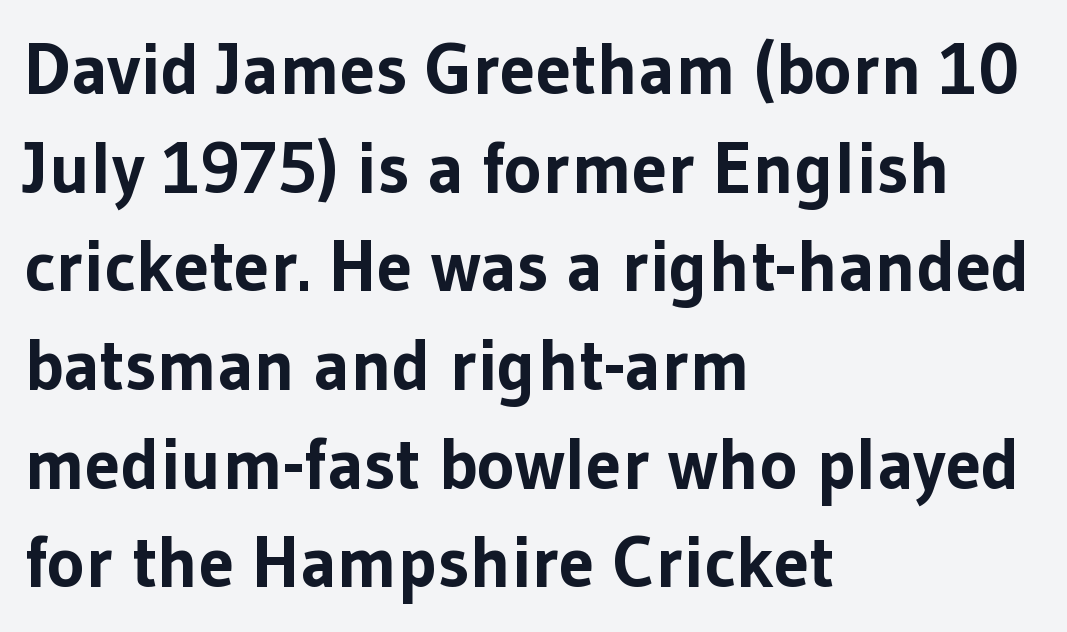
The image shows 72 px bold sans-serif type, upright; set left-aligned, normal line spacing (1.37x), normal letter spacing, not underlined; low stroke contrast and a medium x-height.
